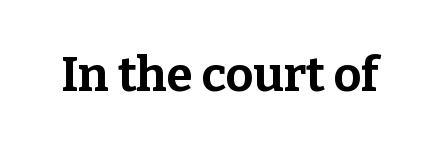
{"serif": "yes", "italic": "no", "bold": "yes", "weight": "bold", "width": "normal", "stroke_contrast": "low", "x_height": "medium", "monospaced": "no", "underline": "no", "letter_spacing": "normal", "letter_spacing_em": 0.0, "glyph_px": 48}
